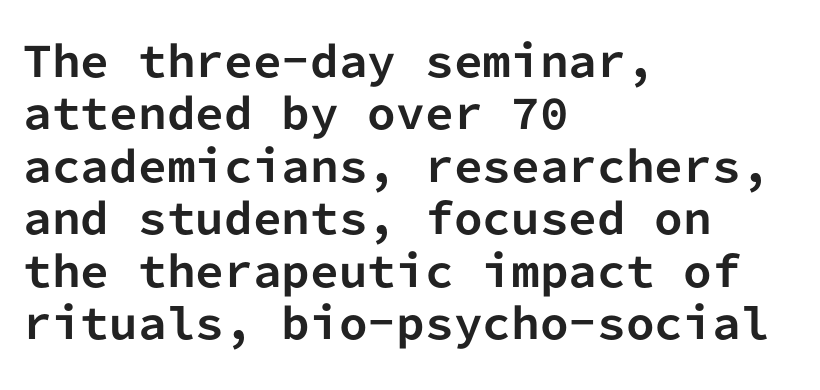
Q: Is the text bold? A: Yes.
Q: Is the text italic (slanted)? A: No, it is upright.
Q: Is the typeface a serif or a sans-serif typeface? A: Sans-serif.
Q: Is the text underlined? A: No.
Q: How is the paragraph aligned? A: Left-aligned.
Q: Is the spacing between letters normal or unusually wide? A: Normal.
Q: Is the spacing between lines tight, normal or loose? A: Normal.
Q: Width (condensed, normal, or wide)? A: Normal.
Q: Stroke contrast? A: Low.
Q: x-height? A: Medium.
Q: Monospaced? A: Yes.
